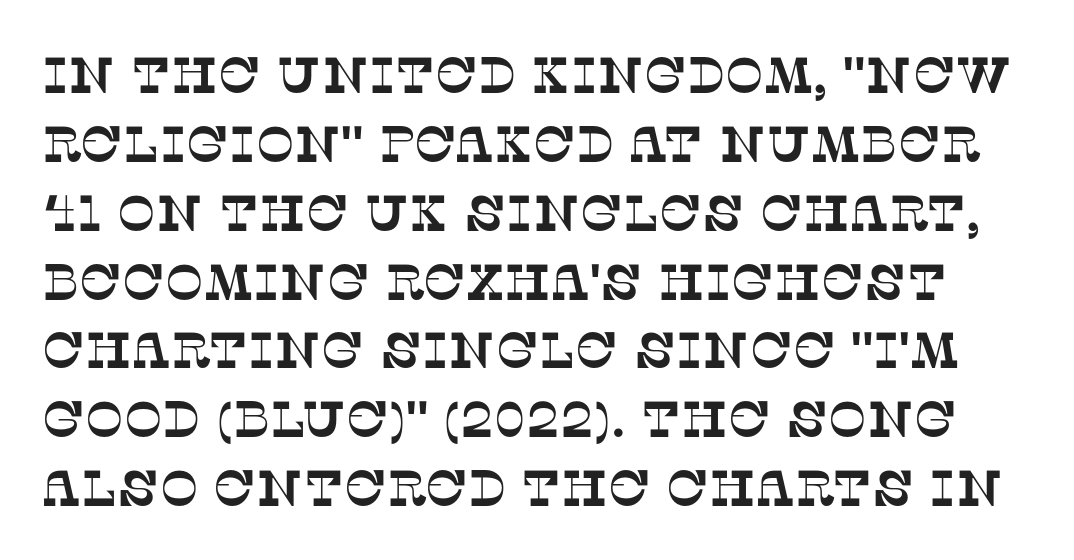
Q: Is the typeface a serif or a sans-serif typeface? A: Serif.
Q: Is the text underlined? A: No.
Q: Is the spacing between letters normal or unusually wide? A: Normal.
Q: Is the spacing between lines tight, normal or loose? A: Normal.
Q: Width (condensed, normal, or wide)? A: Normal.
Q: Stroke contrast? A: Low.
Q: x-height? A: Large.
Q: Monospaced? A: No.
